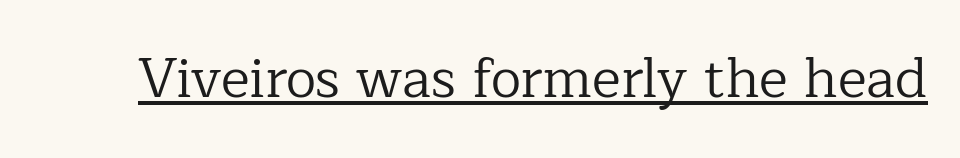
The image shows 55 px regular-weight serif type, upright; set normal letter spacing, underlined; low stroke contrast and a medium x-height.
